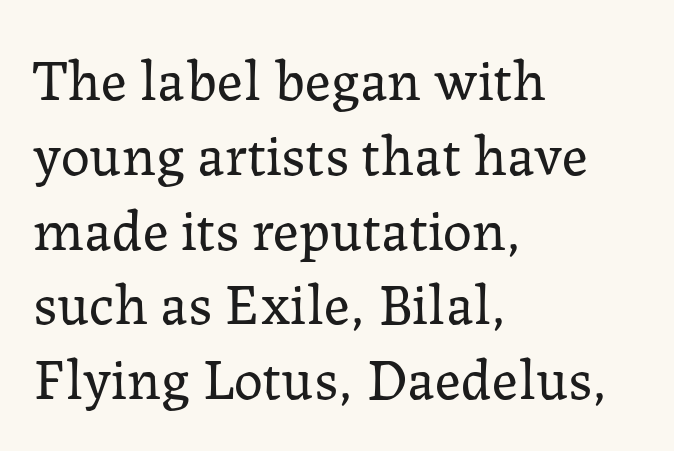
The image shows 58 px regular-weight serif type, upright; set left-aligned, normal line spacing (1.29x), normal letter spacing, not underlined; low stroke contrast and a medium x-height.
